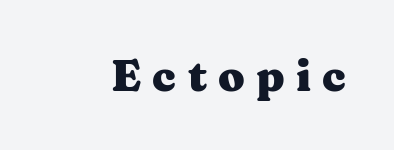
Bold? Absolutely — the strokes are thick and heavy. Examine the stroke ends and you'll spot serifs. Character widths vary here, with narrow letters taking less room than wide ones. Quick note: underline off.
